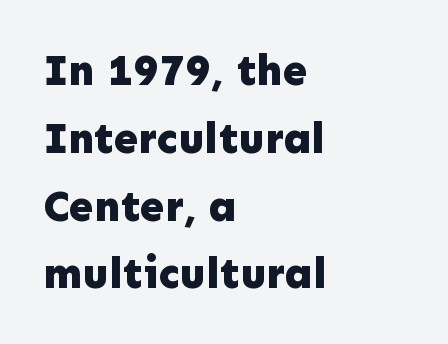
The image shows 44 px bold sans-serif type, upright; set left-aligned, normal line spacing (1.54x), normal letter spacing, not underlined; low stroke contrast and a medium x-height.
